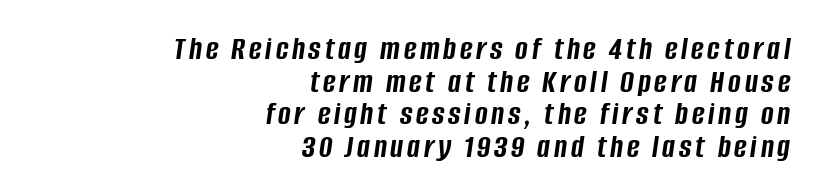
{"italic": "yes", "lean": "right", "slant_degrees": 8, "bold": "yes", "weight": "semibold", "width": "condensed", "stroke_contrast": "low", "x_height": "large", "monospaced": "no", "underline": "no", "align": "right", "line_spacing": "tight", "line_spacing_ratio": 0.96, "glyph_px": 34}
